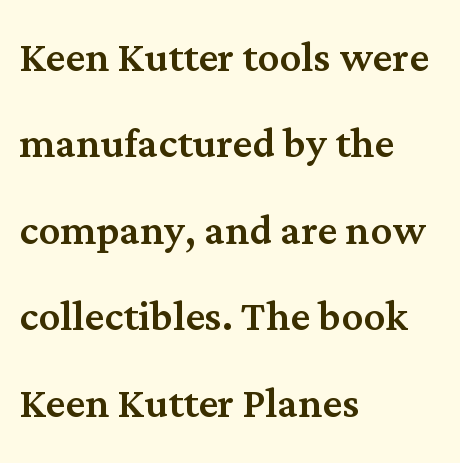
Q: Is the text italic (slanted)? A: No, it is upright.
Q: Is the typeface a serif or a sans-serif typeface? A: Serif.
Q: Is the text underlined? A: No.
Q: How is the paragraph aligned? A: Left-aligned.
Q: Is the spacing between letters normal or unusually wide? A: Normal.
Q: Is the spacing between lines tight, normal or loose? A: Normal.
Q: Width (condensed, normal, or wide)? A: Normal.
Q: Stroke contrast? A: Medium.
Q: x-height? A: Medium.
Q: Monospaced? A: No.
